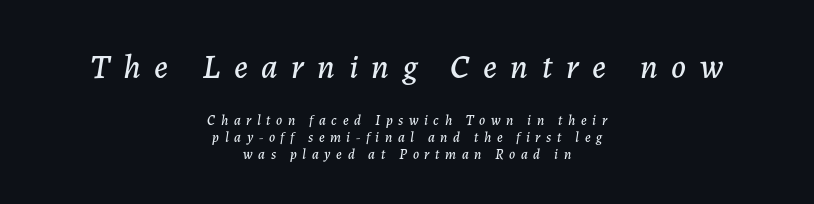
The image shows 34 px text type, italic (leaning right); set centered, line spacing 1.23x, unusually wide letter spacing (+0.4 em), not underlined; the first (top) block is 2.43x larger; low stroke contrast and a medium x-height.
